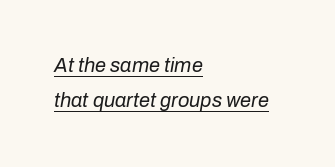
The image shows 20 px text type, italic (leaning right); set left-aligned, line spacing 1.77x, normal letter spacing, underlined.
